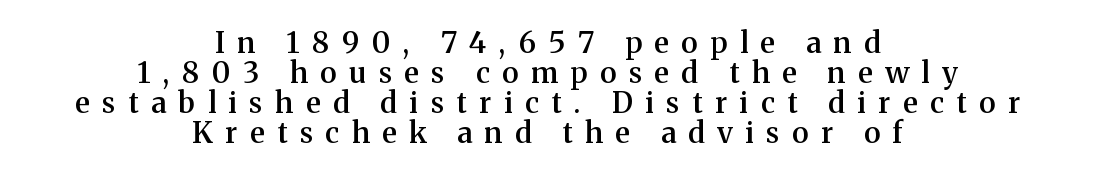
Q: Is the text bold? A: Semi-bold.
Q: Is the text italic (slanted)? A: No, it is upright.
Q: Is the typeface a serif or a sans-serif typeface? A: Serif.
Q: Is the text underlined? A: No.
Q: How is the paragraph aligned? A: Centered.
Q: Is the spacing between letters normal or unusually wide? A: Unusually wide.
Q: Is the spacing between lines tight, normal or loose? A: Tight.
Q: Width (condensed, normal, or wide)? A: Normal.
Q: Stroke contrast? A: Medium.
Q: x-height? A: Medium.
Q: Monospaced? A: No.
